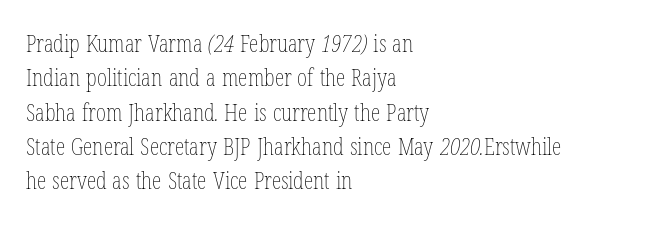
Q: Is the text bold? A: No.
Q: Is the text underlined? A: No.
Q: How is the paragraph aligned? A: Left-aligned.
Q: Is the spacing between letters normal or unusually wide? A: Normal.
Q: Is the spacing between lines tight, normal or loose? A: Normal.
